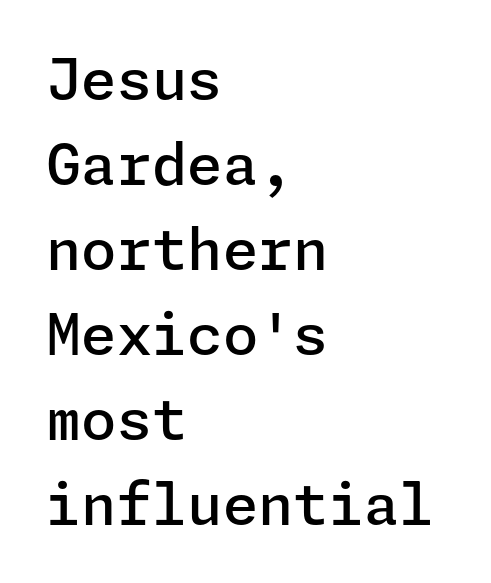
Successive baselines arrive at the customary interval. The sample has been set in demibold, a notch under bold. Nope, not italic — everything's standing straight. The letters sit at their default tracking, neither squeezed nor spread.
